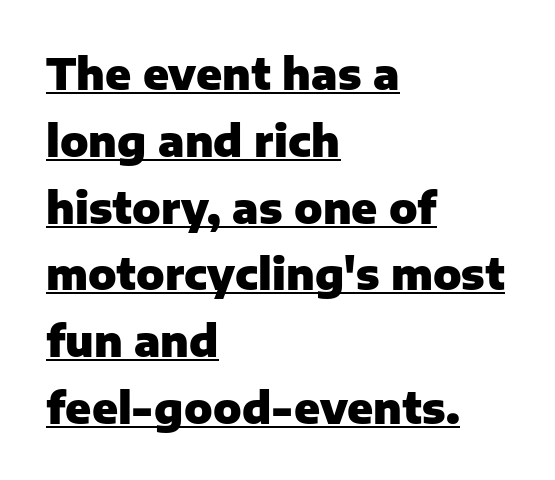
{"serif": "no", "italic": "no", "bold": "yes", "weight": "heavy", "width": "normal", "stroke_contrast": "low", "x_height": "medium", "monospaced": "no", "underline": "yes", "align": "left", "line_spacing": "normal", "line_spacing_ratio": 1.59, "letter_spacing": "normal", "letter_spacing_em": 0.0, "glyph_px": 42}
